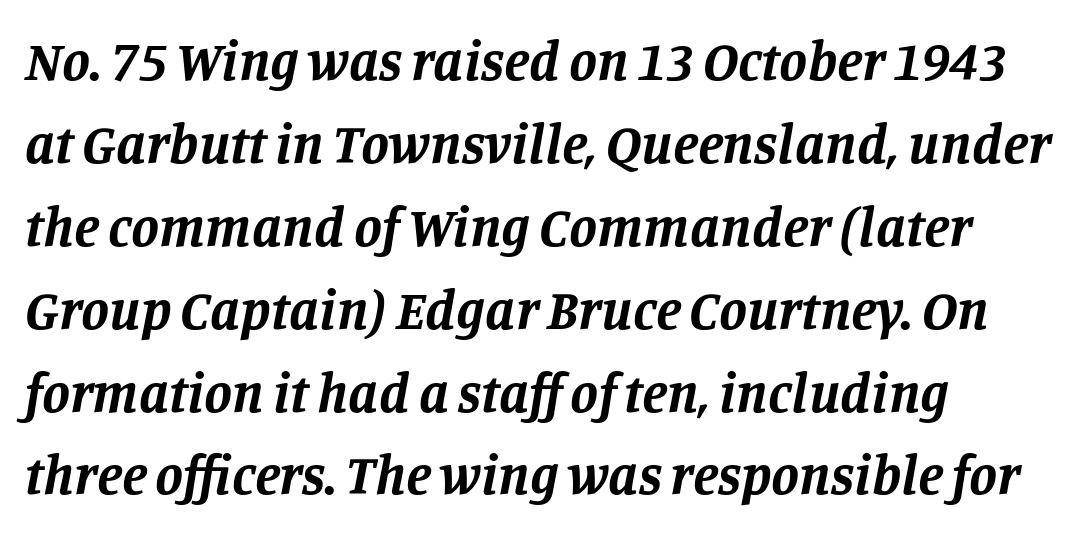
The image shows 56 px bold serif type, italic (leaning right); set left-aligned, normal line spacing (1.48x), normal letter spacing, not underlined; low stroke contrast and a large x-height.
